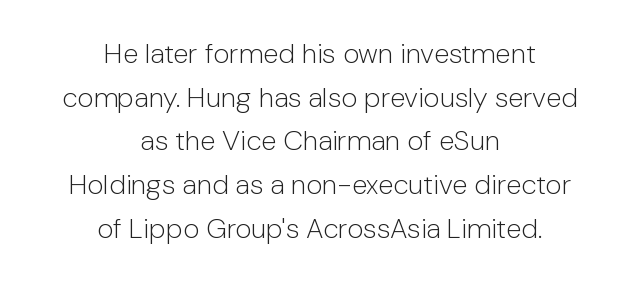
The glyphs in this specimen are sans serif. The zone under the glyphs is completely vacant. Tracking here is standard; glyphs follow each other at the usual distance. Honestly, the row spacing looks completely unremarkable.
